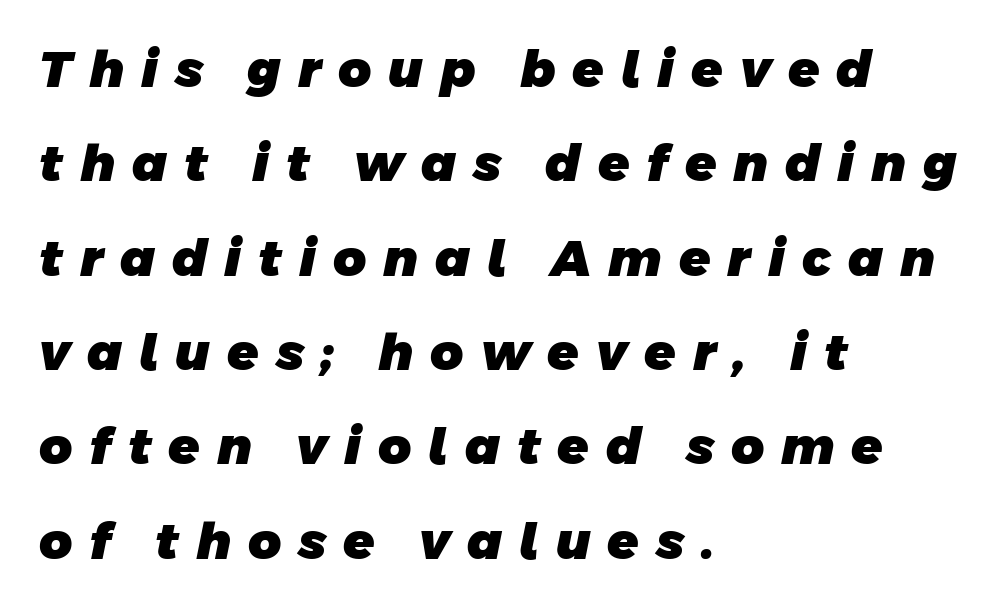
The image shows 51 px heavy sans-serif type; set left-aligned, line spacing 1.85x, unusually wide letter spacing (+0.33 em), not underlined; low stroke contrast and a large x-height.
